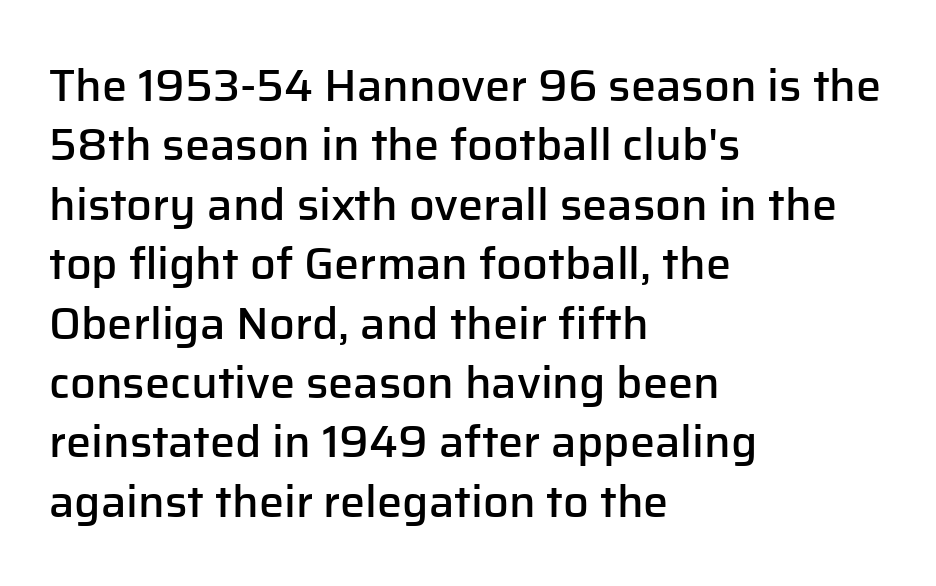
{"serif": "no", "italic": "no", "bold": "semi", "weight": "semibold", "width": "normal", "stroke_contrast": "low", "x_height": "medium", "monospaced": "no", "underline": "no", "align": "left", "line_spacing": "normal", "line_spacing_ratio": 1.32, "letter_spacing": "normal", "letter_spacing_em": 0.0, "glyph_px": 45}
